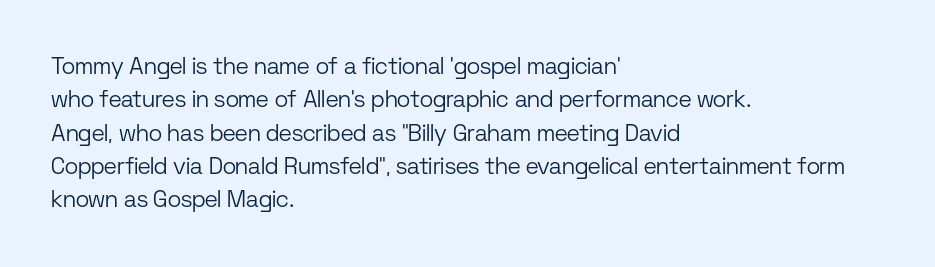
Q: Is the text bold? A: No.
Q: Is the text italic (slanted)? A: No, it is upright.
Q: Is the text underlined? A: No.
Q: How is the paragraph aligned? A: Left-aligned.
Q: Is the spacing between letters normal or unusually wide? A: Normal.
Q: Is the spacing between lines tight, normal or loose? A: Normal.
